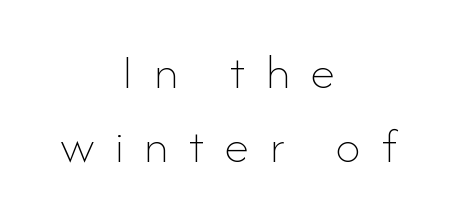
Q: Is the text bold? A: No.
Q: Is the text italic (slanted)? A: No, it is upright.
Q: Is the text underlined? A: No.
Q: How is the paragraph aligned? A: Centered.
Q: Is the spacing between letters normal or unusually wide? A: Unusually wide.
Q: Is the spacing between lines tight, normal or loose? A: Normal.
Q: Width (condensed, normal, or wide)? A: Normal.
Q: Stroke contrast? A: Low.
Q: x-height? A: Small.
Q: Monospaced? A: No.
